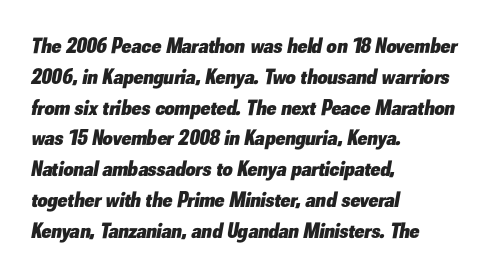
The image shows 22 px bold type, italic (leaning right); set left-aligned, normal line spacing (1.4x), normal letter spacing, not underlined.
